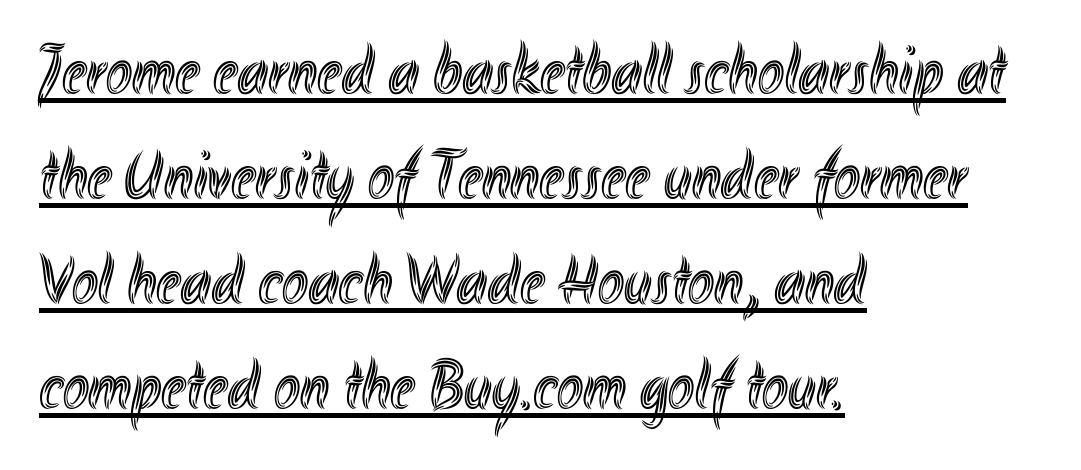
A student would call this left alignment; a typographer would say flush left, rag right. Nobody touched the tracking dial on this one. These lines are rendered in a variable-pitch font.
